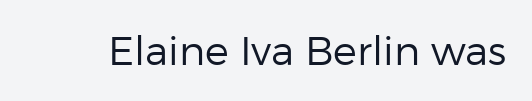
Q: Is the text bold? A: No.
Q: Is the text italic (slanted)? A: No, it is upright.
Q: Is the typeface a serif or a sans-serif typeface? A: Sans-serif.
Q: Is the text underlined? A: No.
Q: Is the spacing between letters normal or unusually wide? A: Normal.
Q: Width (condensed, normal, or wide)? A: Normal.
Q: Stroke contrast? A: Low.
Q: x-height? A: Medium.
Q: Monospaced? A: No.
